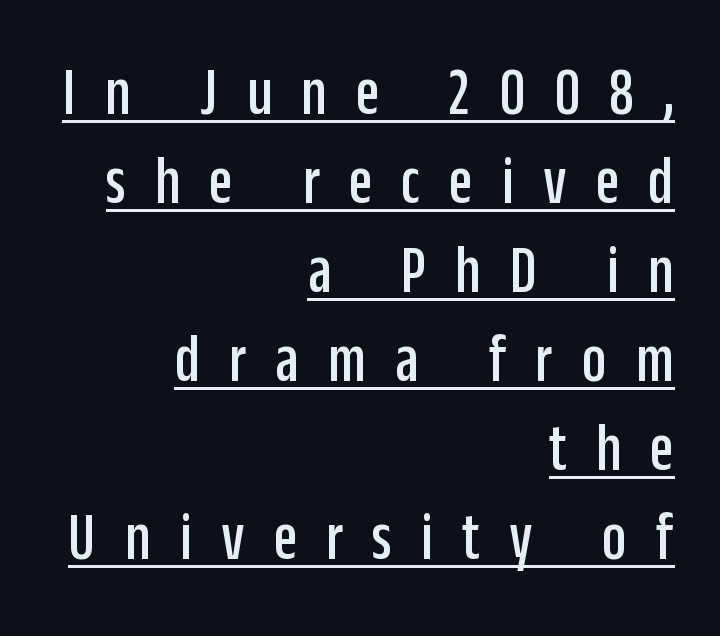
{"serif": "no", "italic": "no", "width": "condensed", "stroke_contrast": "low", "x_height": "large", "monospaced": "no", "underline": "yes", "align": "right", "line_spacing": "normal", "line_spacing_ratio": 1.29, "letter_spacing": "wide", "letter_spacing_em": 0.42, "glyph_px": 69}
